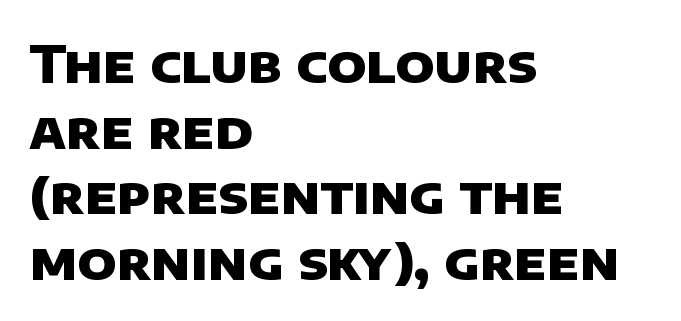
Q: Is the text bold? A: Yes.
Q: Is the typeface a serif or a sans-serif typeface? A: Sans-serif.
Q: Is the text underlined? A: No.
Q: How is the paragraph aligned? A: Left-aligned.
Q: Is the spacing between letters normal or unusually wide? A: Normal.
Q: Is the spacing between lines tight, normal or loose? A: Normal.
Q: Width (condensed, normal, or wide)? A: Normal.
Q: Stroke contrast? A: Low.
Q: x-height? A: Large.
Q: Monospaced? A: No.
